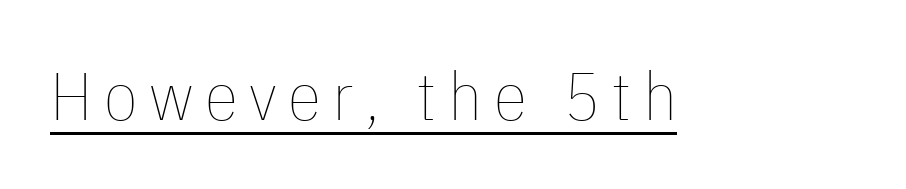
Q: Is the text bold? A: No.
Q: Is the text italic (slanted)? A: No, it is upright.
Q: Is the text underlined? A: Yes.
Q: Width (condensed, normal, or wide)? A: Condensed.
Q: Stroke contrast? A: Low.
Q: x-height? A: Medium.
Q: Monospaced? A: No.
